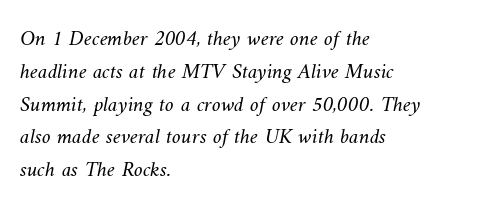
The space directly below the letters is spotless. Horizontal alignment here is leftward, the default for most running prose. This sample keeps an unexceptional amount of space between lines. Compared with typical body copy, the letter spacing here is the same. No extra ink here — the face is not bold.
